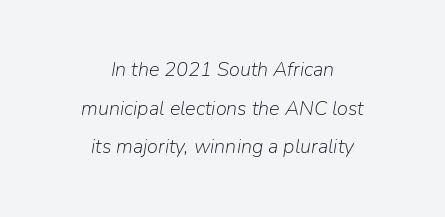
Q: Is the text bold? A: No.
Q: Is the text italic (slanted)? A: Yes, it leans right by about 9 degrees.
Q: Is the text underlined? A: No.
Q: How is the paragraph aligned? A: Centered.
Q: Is the spacing between letters normal or unusually wide? A: Normal.
Q: Is the spacing between lines tight, normal or loose? A: Loose.
